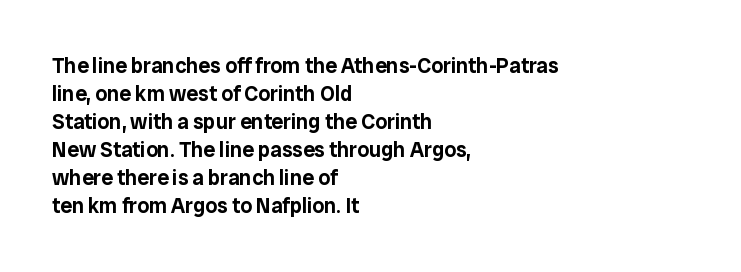
Q: Is the text italic (slanted)? A: No, it is upright.
Q: Is the text underlined? A: No.
Q: How is the paragraph aligned? A: Left-aligned.
Q: Is the spacing between letters normal or unusually wide? A: Normal.
Q: Is the spacing between lines tight, normal or loose? A: Normal.
